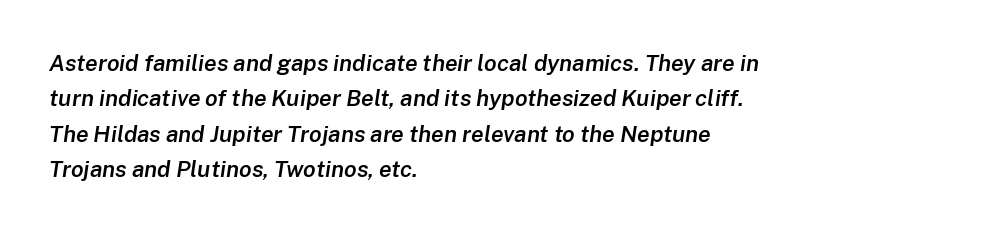
{"italic": "yes", "lean": "right", "slant_degrees": 8, "bold": "semi", "underline": "no", "align": "left", "line_spacing": "normal", "line_spacing_ratio": 1.54, "letter_spacing": "normal", "letter_spacing_em": 0.0, "glyph_px": 23}
